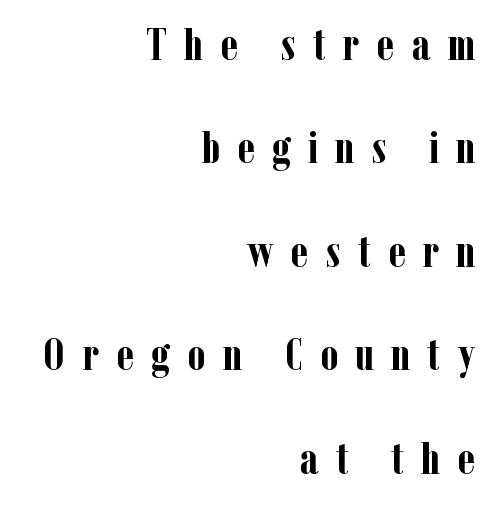
This sample uses an upright cut, with every glyph sitting square on the baseline. This sample has the flowing, uneven cadence of proportional lettering. Heft: maximum for text — a bold. The gaps between neighbouring characters are conspicuously large. Small tapered or slab feet sit at the stroke ends, so this counts as serif. Summary of vertical rhythm: relaxed, with wide interline spacing.
